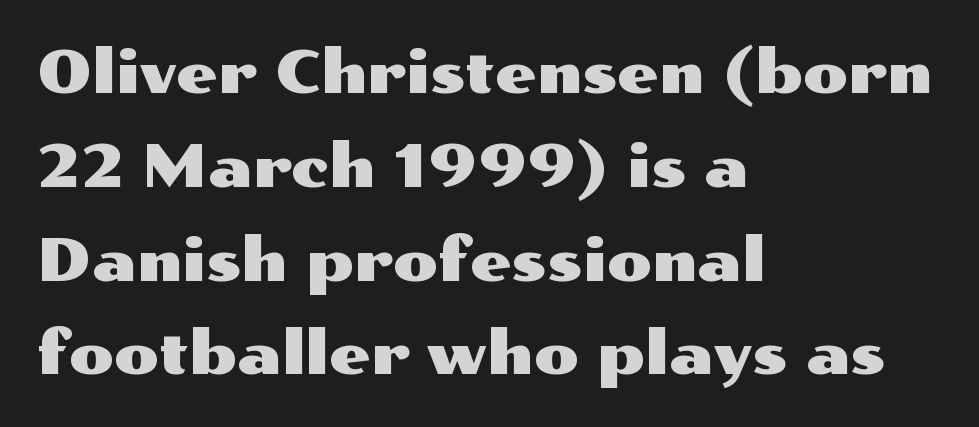
The image shows 59 px wide sans-serif type, upright; set left-aligned, normal line spacing (1.59x), normal letter spacing, not underlined; medium stroke contrast and a medium x-height.
